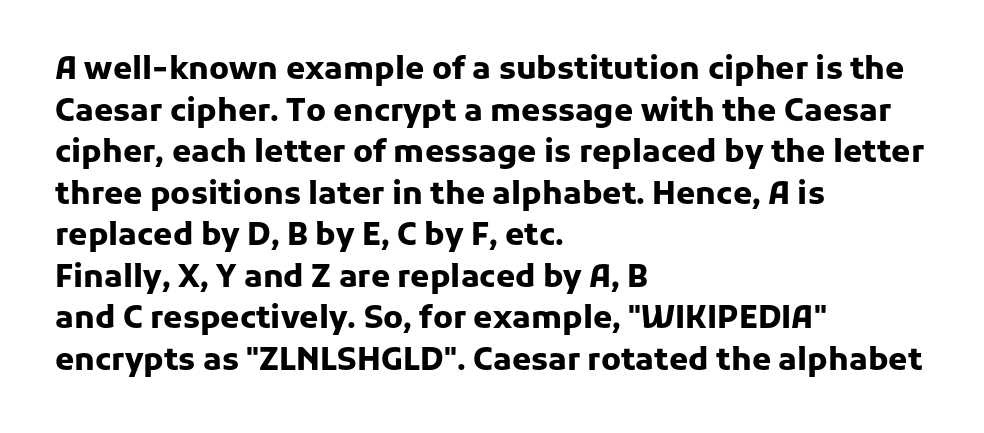
The face used here is a sans, in the tradition of grotesques and geometrics. Note the varied advance widths — an 'i' is clearly narrower than an 'm'. The tracking reads as untouched default to a designer's eye. Leading: standard. Typeset ragged right — the left edge is the straight one.
